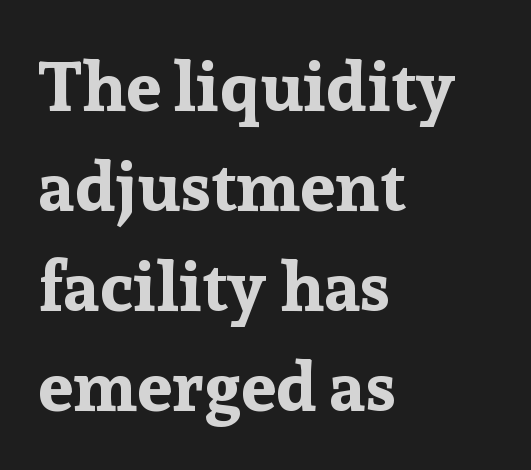
{"serif": "yes", "italic": "no", "bold": "yes", "weight": "bold", "width": "normal", "stroke_contrast": "low", "x_height": "medium", "monospaced": "no", "underline": "no", "align": "left", "line_spacing": "normal", "line_spacing_ratio": 1.43, "letter_spacing": "normal", "letter_spacing_em": 0.0, "glyph_px": 70}
